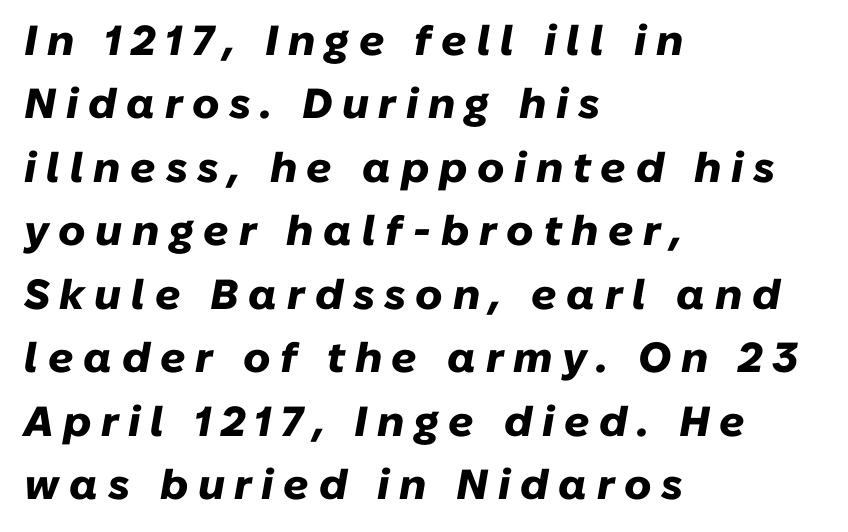
The image shows 42 px heavy type, italic (leaning right); set left-aligned, normal line spacing (1.51x), unusually wide letter spacing (+0.23 em), not underlined; low stroke contrast and a medium x-height.
